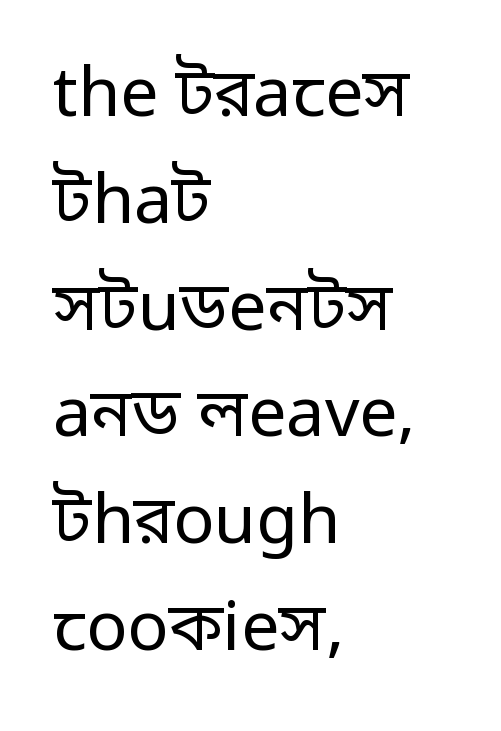
{"serif": "no", "italic": "no", "bold": "no", "weight": "regular", "width": "normal", "stroke_contrast": "low", "x_height": "medium", "monospaced": "no", "underline": "no", "align": "left", "line_spacing": "normal", "line_spacing_ratio": 1.57, "letter_spacing": "normal", "letter_spacing_em": 0.0, "glyph_px": 68}
